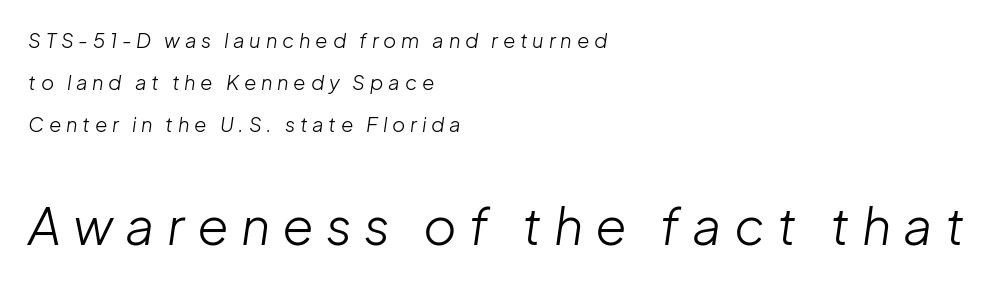
The image shows 51 px light type, italic (leaning right); set left-aligned, loose line spacing (2.1x), unusually wide letter spacing (+0.24 em), not underlined; the second (bottom) block is 2.55x larger; low stroke contrast and a medium x-height.
